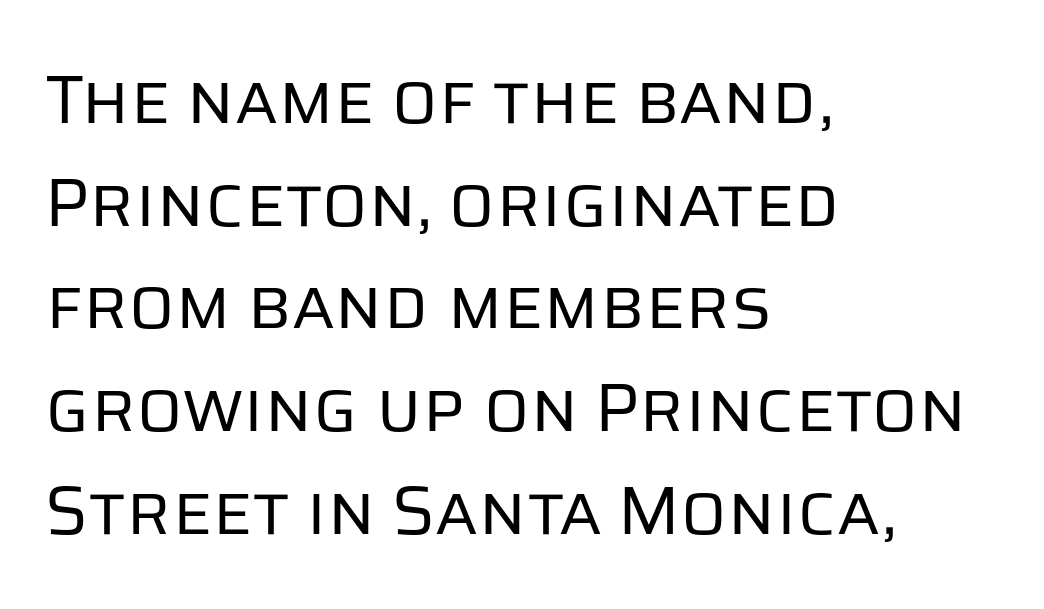
Weight: not bold — regular or lighter. The letters advance in unequal steps, a hallmark of proportional type. Typeset ragged right — the left edge is the straight one. No italicization has been applied; the sample stays upright. Only glyphs here, with clear space below each row. In terms of letterspacing, this is plain default setting.
